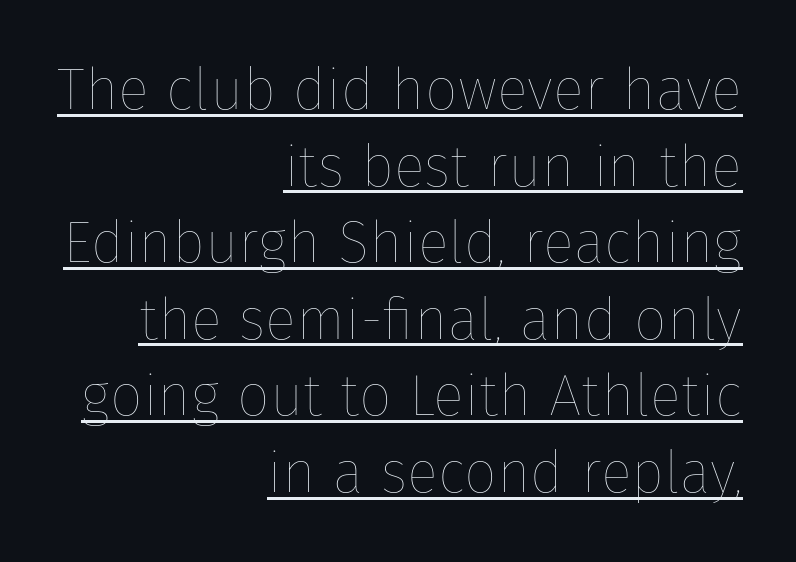
This reads as an unemphasized weight, regular at the heaviest. A typographer would call this underscored text. Vertically, the passage feels balanced, rows spaced as you'd expect. One-word summary of the alignment: right.
